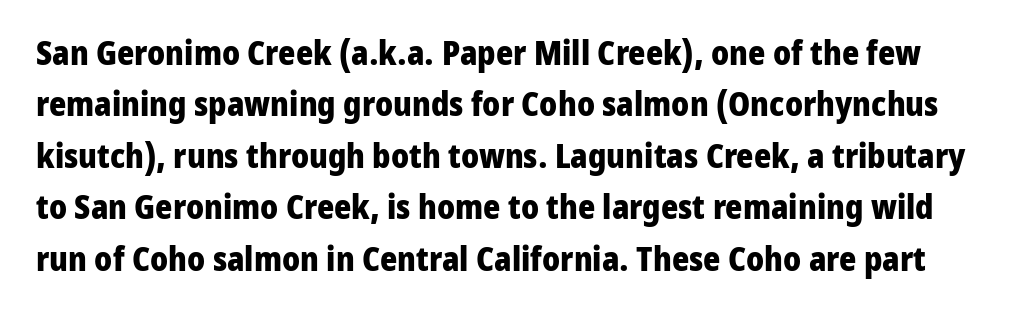
Q: Is the text bold? A: Yes.
Q: Is the text italic (slanted)? A: No, it is upright.
Q: Is the typeface a serif or a sans-serif typeface? A: Sans-serif.
Q: Is the text underlined? A: No.
Q: Is the spacing between letters normal or unusually wide? A: Normal.
Q: Is the spacing between lines tight, normal or loose? A: Normal.
Q: Width (condensed, normal, or wide)? A: Normal.
Q: Stroke contrast? A: Low.
Q: x-height? A: Medium.
Q: Monospaced? A: No.
